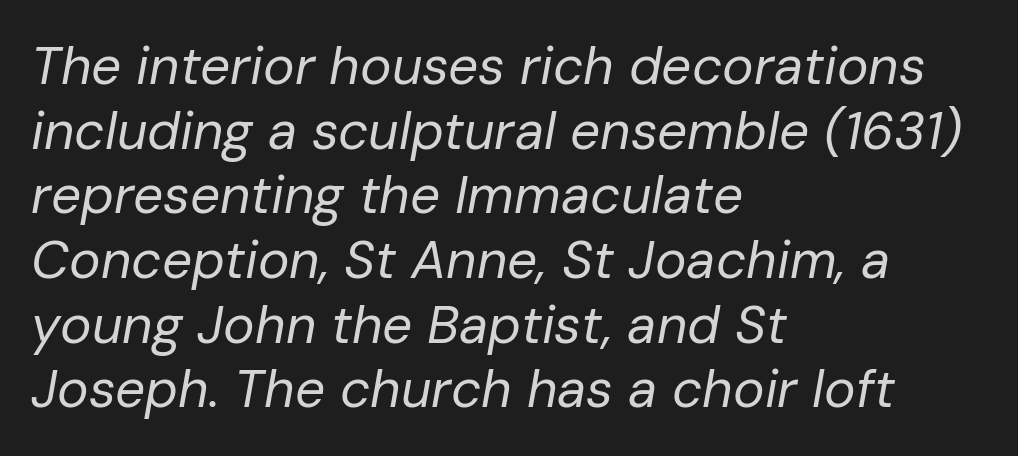
{"italic": "yes", "lean": "right", "slant_degrees": 10, "bold": "no", "weight": "regular", "width": "normal", "stroke_contrast": "low", "x_height": "medium", "monospaced": "no", "underline": "no", "align": "left", "line_spacing_ratio": 1.22, "letter_spacing": "normal", "letter_spacing_em": 0.0, "glyph_px": 53}
